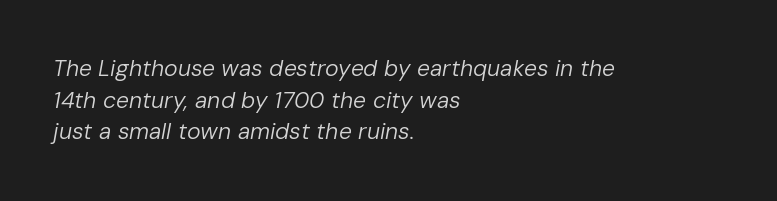
The image shows 23 px text type, italic (leaning right); set left-aligned, normal line spacing (1.37x), normal letter spacing, not underlined.
